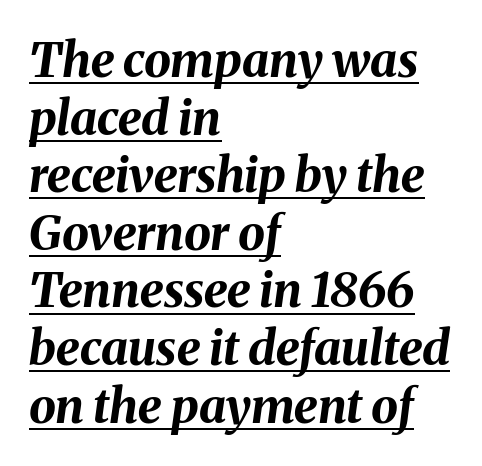
Observe the ordinary spacing: letters are neighbours, not strangers. Would a proofreader flag this as italicized? Yes. The string is rendered with underlining switched on. Plenty of ink on the page — the face is bold. Looks like regular typesetting: each glyph gets only the width it needs. Line beginnings align vertically; line endings do not.
